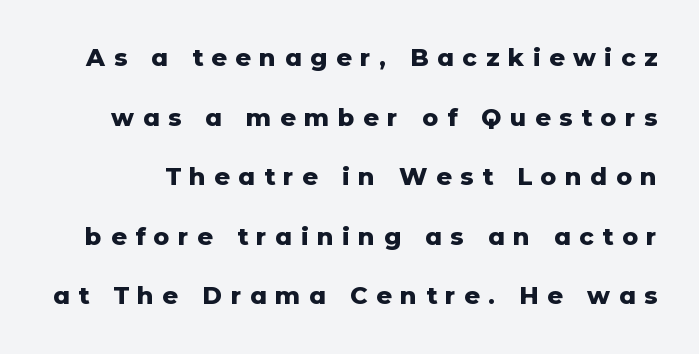
Q: Is the text bold? A: Yes.
Q: Is the text italic (slanted)? A: No, it is upright.
Q: Is the text underlined? A: No.
Q: Is the spacing between letters normal or unusually wide? A: Unusually wide.
Q: Is the spacing between lines tight, normal or loose? A: Loose.
